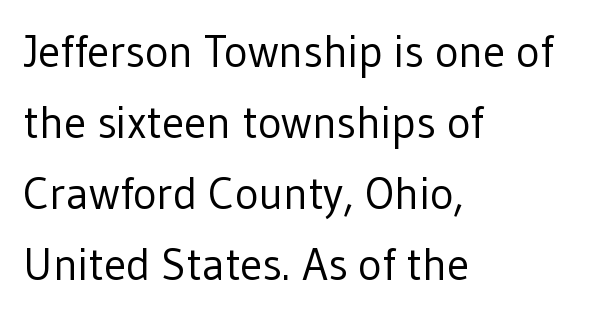
The strokes carry an ordinary text weight at most. Every stem runs plumb, perpendicular to the baseline. This sample keeps an unexceptional amount of space between lines. Does extra space separate the letters? No, they use regular spacing. Is the block centered? No — it sits flush against the left margin. The strip under each line holds only bare page.
